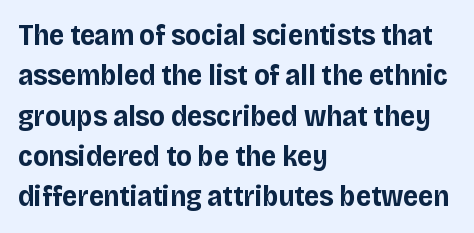
{"serif": "no", "italic": "no", "bold": "yes", "weight": "bold", "width": "normal", "stroke_contrast": "low", "x_height": "large", "monospaced": "no", "underline": "no", "align": "left", "line_spacing": "normal", "line_spacing_ratio": 1.39, "letter_spacing": "normal", "letter_spacing_em": 0.0, "glyph_px": 29}
